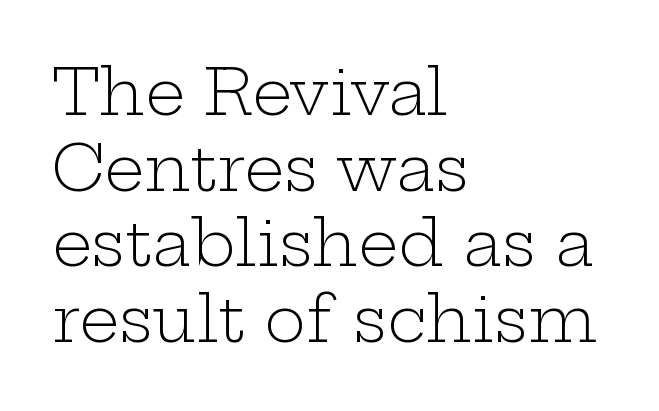
The image shows 63 px light, wide serif type, upright; set left-aligned, line spacing 1.2x, normal letter spacing, not underlined; low stroke contrast and a medium x-height.
